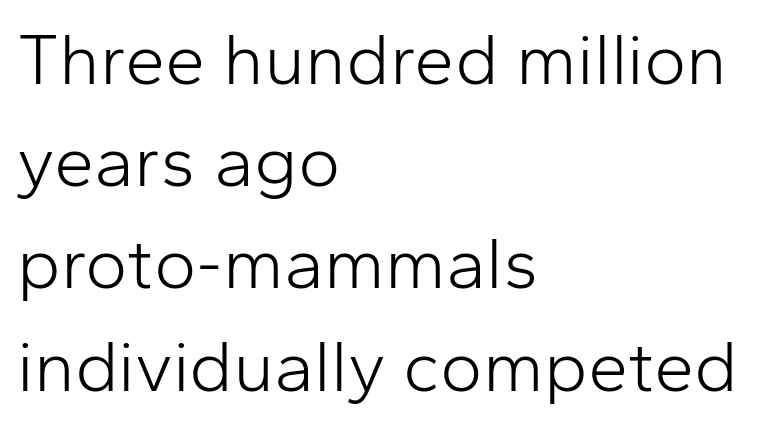
{"serif": "no", "italic": "no", "bold": "no", "weight": "light", "width": "normal", "stroke_contrast": "low", "x_height": "medium", "monospaced": "no", "underline": "no", "align": "left", "line_spacing": "normal", "line_spacing_ratio": 1.42, "letter_spacing": "normal", "letter_spacing_em": 0.0, "glyph_px": 72}
